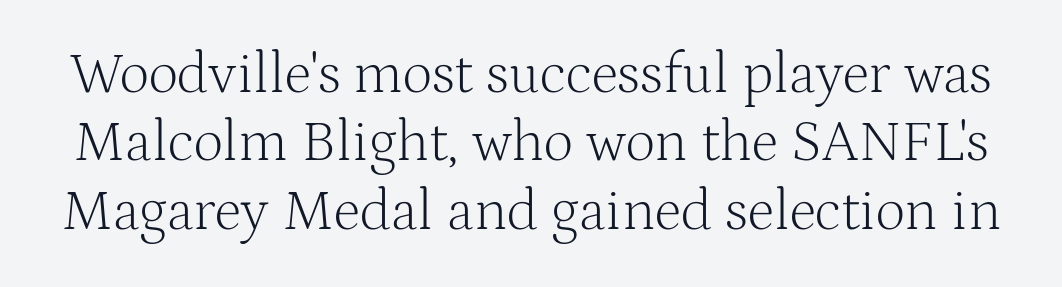
The image shows 58 px light serif type, upright; set line spacing 1.18x, normal letter spacing, not underlined; medium stroke contrast and a medium x-height.
